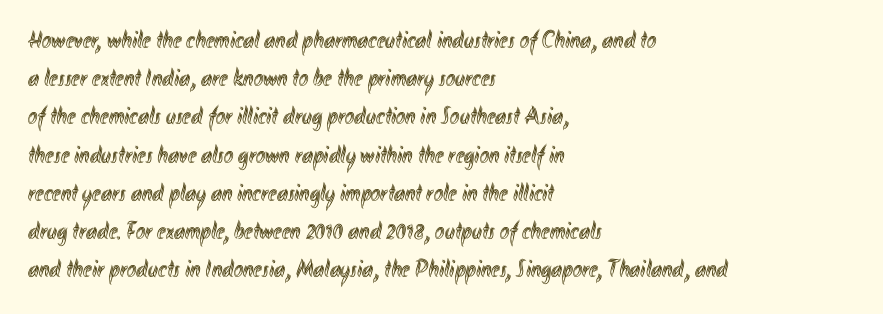
{"underline": "no", "align": "left", "line_spacing": "normal", "line_spacing_ratio": 1.53, "letter_spacing": "normal", "letter_spacing_em": 0.0, "glyph_px": 25}
